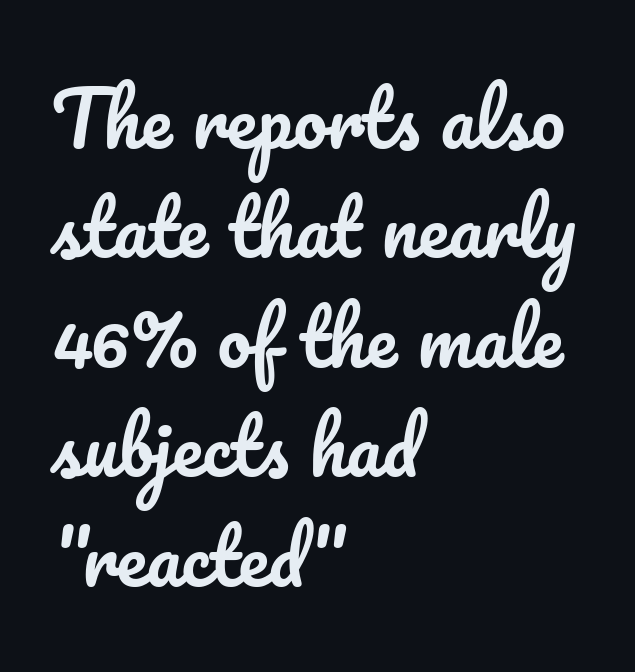
{"width": "normal", "stroke_contrast": "low", "x_height": "small", "monospaced": "no", "underline": "no", "align": "left", "line_spacing": "normal", "line_spacing_ratio": 1.46, "letter_spacing": "normal", "letter_spacing_em": 0.0, "glyph_px": 75}
